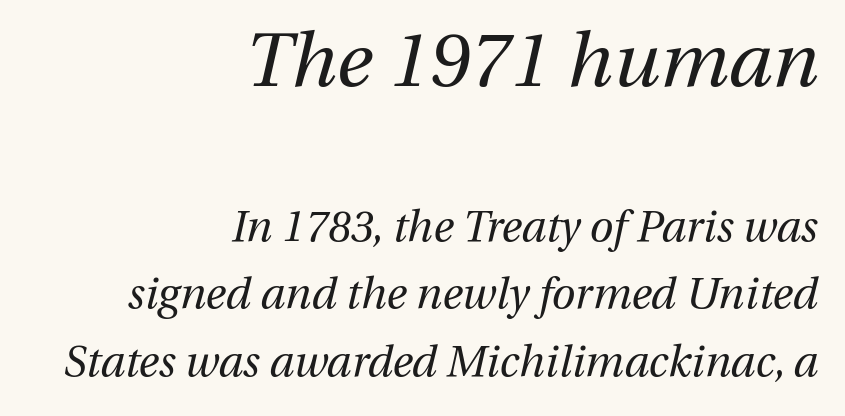
Casual observation: everything's shoved over to the right. Look at the glyph heights: the upper group is clearly the bigger setting. There is no visible air inserted between adjacent glyphs. Stems here are at most as thick as an everyday book face. You could not count columns in this text — the font is proportionally spaced.
